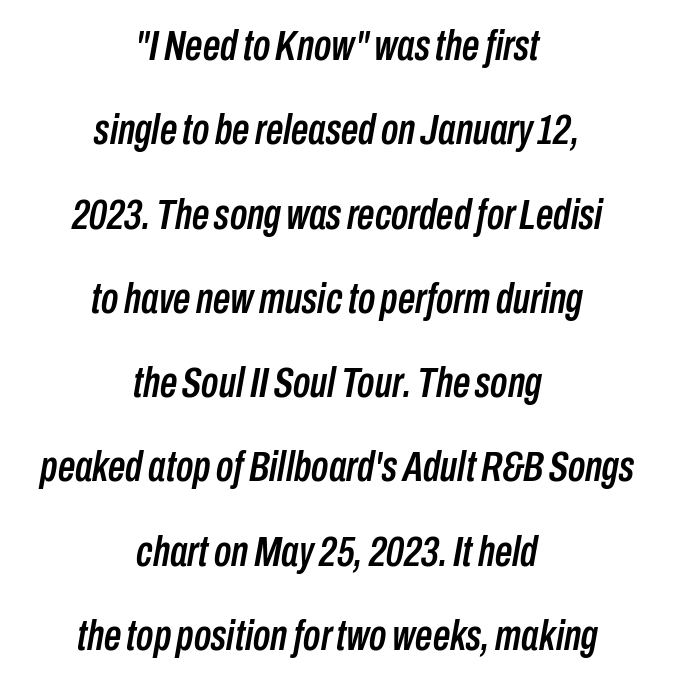
Q: Is the text italic (slanted)? A: Yes, it leans right by about 10 degrees.
Q: Is the text underlined? A: No.
Q: How is the paragraph aligned? A: Centered.
Q: Is the spacing between letters normal or unusually wide? A: Normal.
Q: Is the spacing between lines tight, normal or loose? A: Loose.
Q: Width (condensed, normal, or wide)? A: Condensed.
Q: Stroke contrast? A: Low.
Q: x-height? A: Medium.
Q: Monospaced? A: No.
